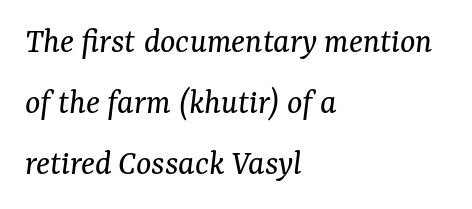
The compositor pushed each line to the left boundary. The font is comparable to plain body text, perhaps lighter. Regarding leading, the lines here are spaced in the standard way. The string is rendered with underlining switched off. Italic: yes, the glyphs are oblique. To sum up the face: it has serifs.
